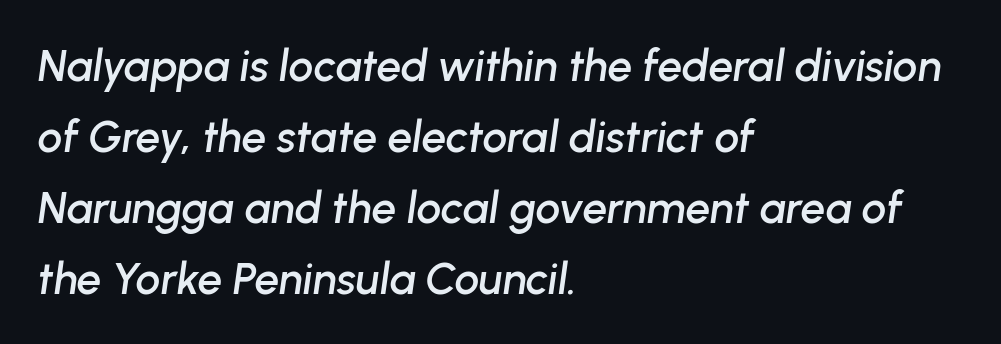
{"italic": "yes", "lean": "right", "slant_degrees": 8, "width": "normal", "stroke_contrast": "low", "x_height": "medium", "monospaced": "no", "underline": "no", "align": "left", "line_spacing": "normal", "line_spacing_ratio": 1.61, "letter_spacing": "normal", "letter_spacing_em": 0.0, "glyph_px": 44}
